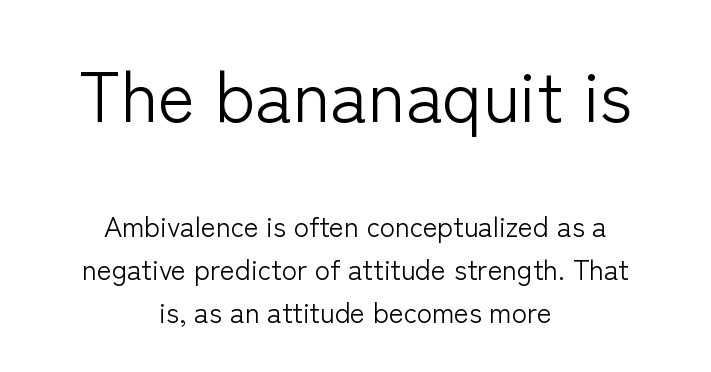
Here the first block reads like a headline and the second like body copy. Baseline-to-baseline distance is the conventional proportion of letter height. One-word summary of the alignment: center. The face used here is proportionally spaced, like ordinary book or web type.
